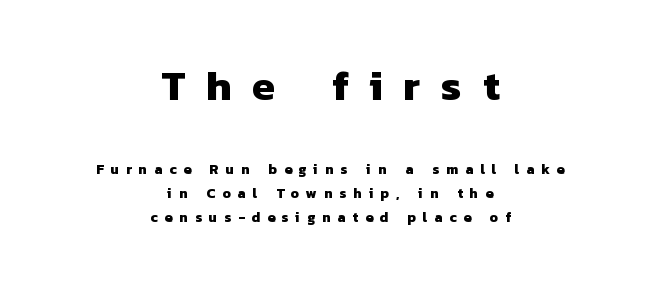
{"serif": "no", "bold": "yes", "weight": "heavy", "width": "normal", "stroke_contrast": "low", "x_height": "medium", "monospaced": "no", "underline": "no", "align": "center", "line_spacing_ratio": 1.71, "letter_spacing": "wide", "letter_spacing_em": 0.5, "larger_block": "first", "size_ratio": 3.0, "glyph_px": 42}
